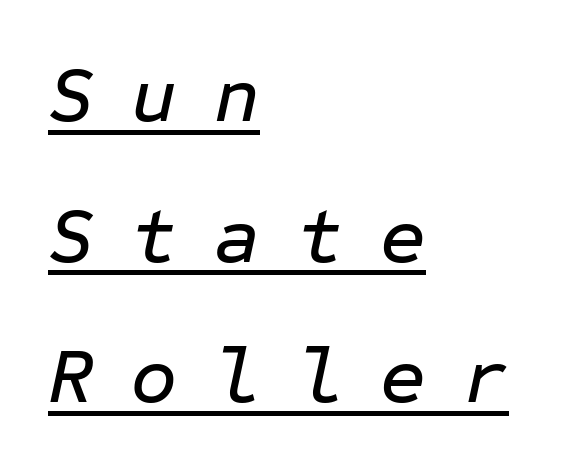
The image shows 79 px text type, italic (leaning right), monospaced; set left-aligned, line spacing 1.78x, unusually wide letter spacing (+0.47 em), underlined; low stroke contrast and a medium x-height.
